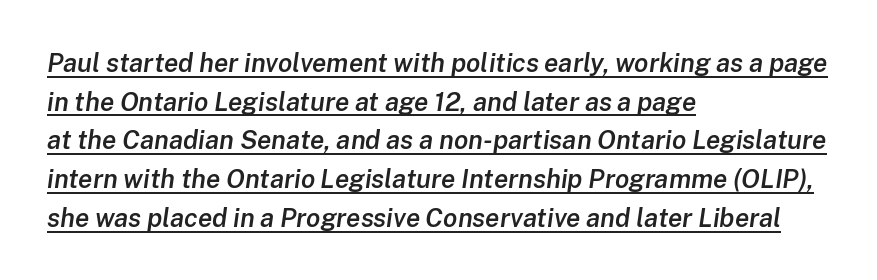
The letters are semibold — heavier than regular but short of a full bold. Short note: letters normally spaced. Honestly, the row spacing looks completely unremarkable. Looking at the ascenders, they clearly lean. Compared with undecorated copy, this sample adds a rule below the words.
